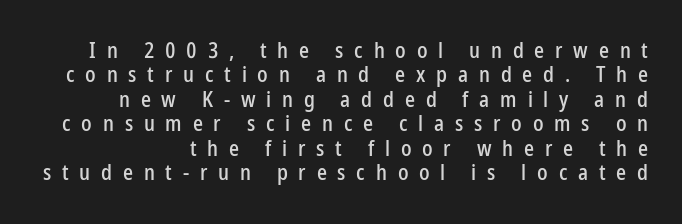
Line spacing here is tight. Italic: no, the glyphs are upright roman. Loose tracking; the words dissolve into strings of separated letters. Decoration check: the copy has no underline.
